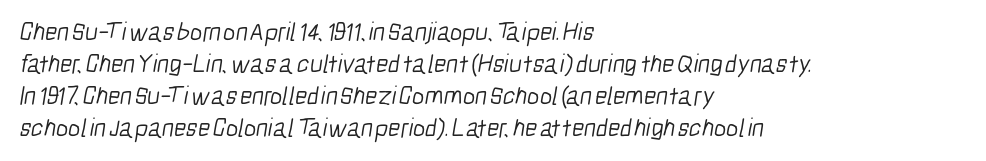
{"bold": "no", "underline": "no", "align": "left", "line_spacing_ratio": 1.23, "letter_spacing": "normal", "letter_spacing_em": 0.0, "glyph_px": 26}
